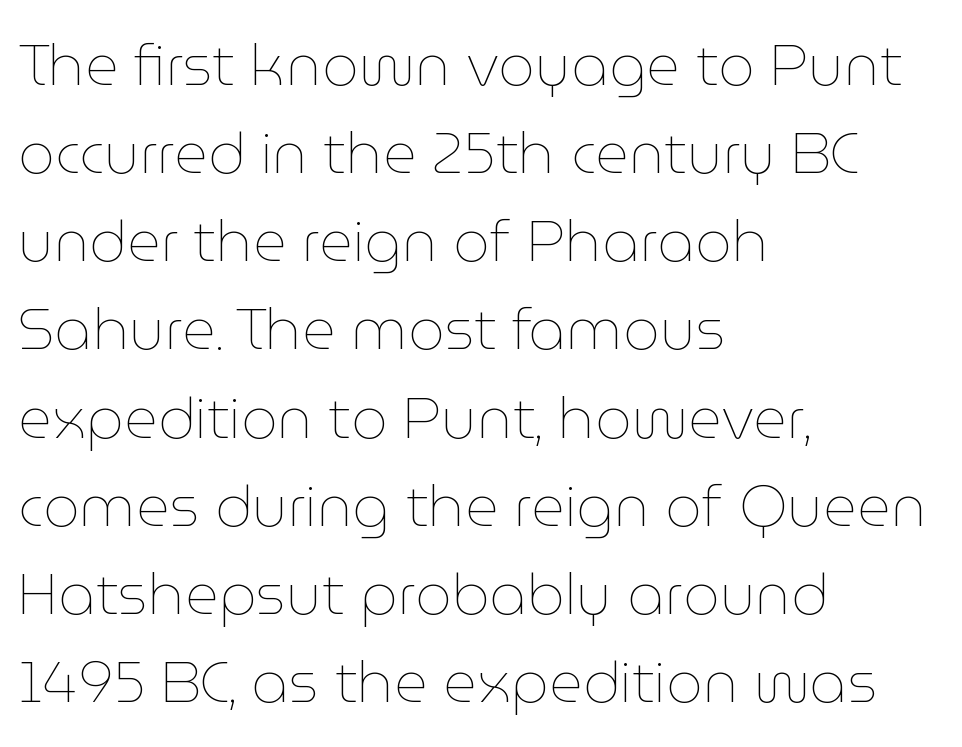
{"italic": "no", "bold": "no", "weight": "thin", "width": "normal", "stroke_contrast": "low", "x_height": "medium", "monospaced": "no", "underline": "no", "align": "left", "line_spacing": "normal", "line_spacing_ratio": 1.52, "letter_spacing": "normal", "letter_spacing_em": 0.0, "glyph_px": 58}
